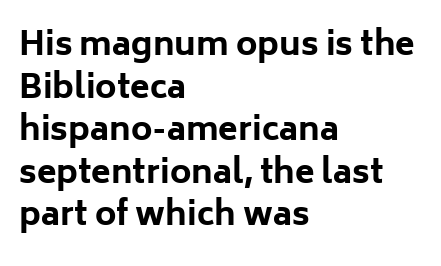
{"serif": "no", "italic": "no", "bold": "yes", "weight": "bold", "width": "normal", "stroke_contrast": "low", "x_height": "medium", "monospaced": "no", "underline": "no", "align": "left", "line_spacing": "normal", "line_spacing_ratio": 1.33, "letter_spacing": "normal", "letter_spacing_em": 0.0, "glyph_px": 32}
